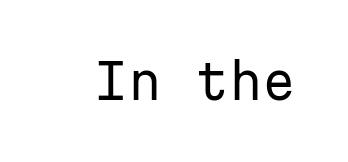
Spacing verdict: monospaced, one width for all characters. The text was rendered using a sans face with plain stroke endings. Any mark beneath the type? The region is blank. Compared with a typical body face, this is equally light or lighter still. The face used here is rendered with its standard letterfit. Ordinary non-slanted type is in use.
